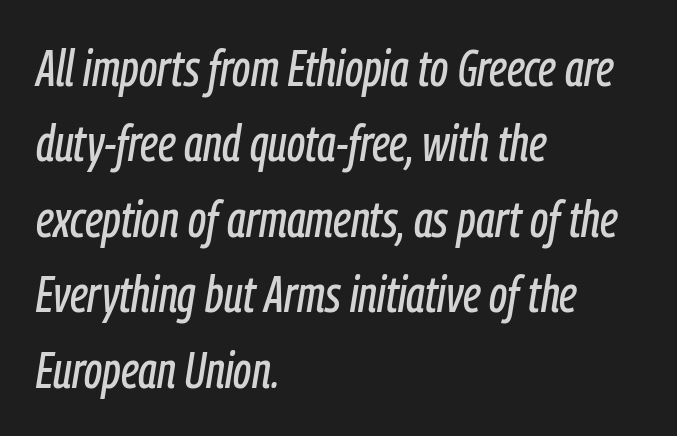
Default kerning and tracking; the words read as compact shapes. Style check: oblique. Layout note: lines flush left. The string is rendered with underlining switched off.
